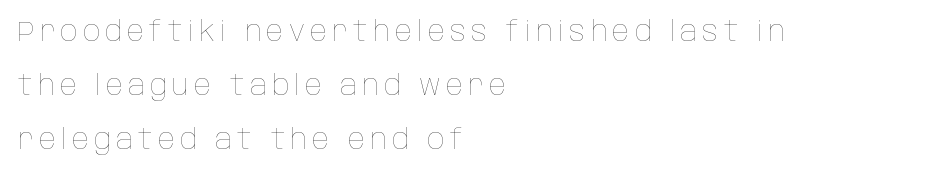
{"italic": "no", "bold": "no", "weight": "thin", "width": "condensed", "stroke_contrast": "low", "x_height": "large", "monospaced": "no", "underline": "no", "align": "left", "line_spacing": "loose", "line_spacing_ratio": 1.92, "glyph_px": 28}
